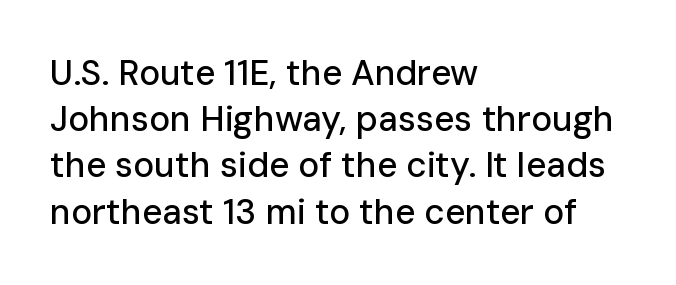
No extra tracking has been applied to these lines. Each letter's strokes conclude bluntly, with no projecting serifs. Any mark beneath the type? The region is blank. Looks like regular typesetting: each glyph gets only the width it needs. Short and long lines alike share a common starting point at left. In terms of posture, this sample is upright.
